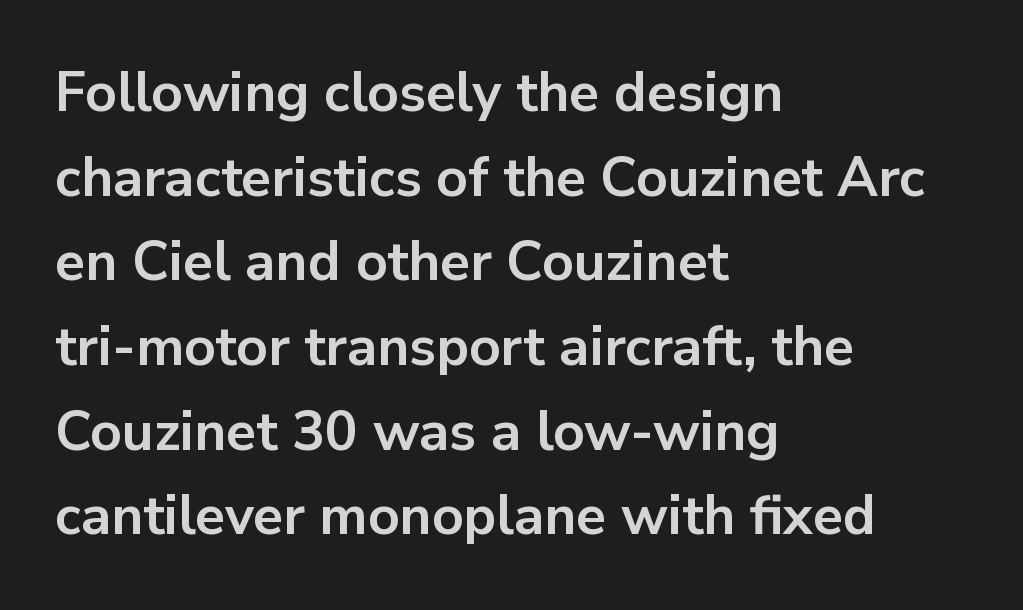
{"serif": "no", "italic": "no", "bold": "yes", "weight": "bold", "width": "normal", "stroke_contrast": "low", "x_height": "medium", "monospaced": "no", "underline": "no", "align": "left", "line_spacing": "normal", "line_spacing_ratio": 1.54, "letter_spacing": "normal", "letter_spacing_em": 0.0, "glyph_px": 55}
